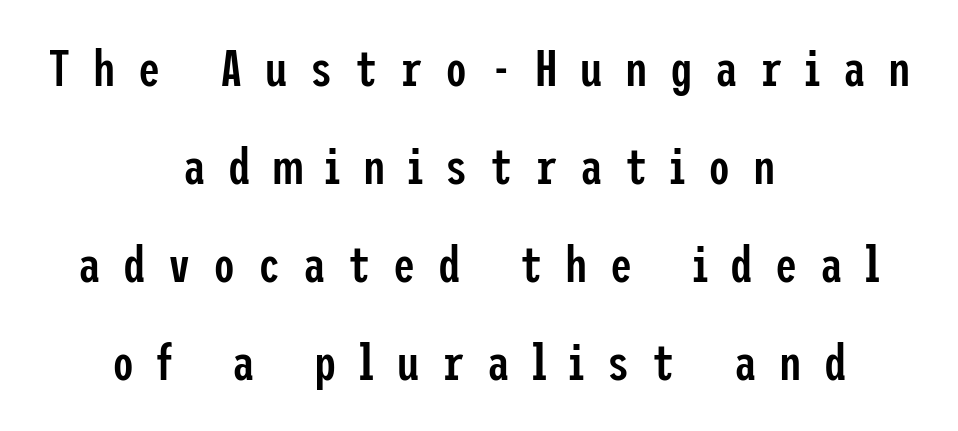
Q: Is the text bold? A: Semi-bold.
Q: Is the text italic (slanted)? A: No, it is upright.
Q: Is the typeface a serif or a sans-serif typeface? A: Sans-serif.
Q: Is the text underlined? A: No.
Q: How is the paragraph aligned? A: Centered.
Q: Is the spacing between letters normal or unusually wide? A: Unusually wide.
Q: Is the spacing between lines tight, normal or loose? A: Loose.
Q: Width (condensed, normal, or wide)? A: Condensed.
Q: Stroke contrast? A: Low.
Q: x-height? A: Medium.
